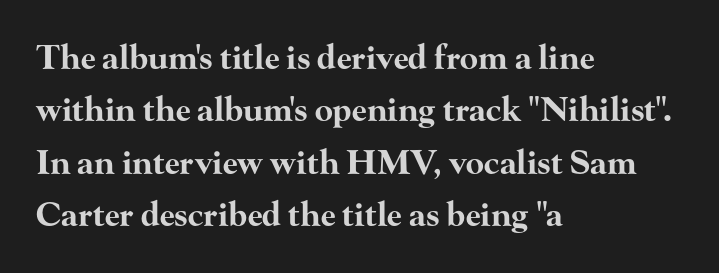
Q: Is the text bold? A: Yes.
Q: Is the text italic (slanted)? A: No, it is upright.
Q: Is the typeface a serif or a sans-serif typeface? A: Serif.
Q: Is the text underlined? A: No.
Q: How is the paragraph aligned? A: Left-aligned.
Q: Is the spacing between letters normal or unusually wide? A: Normal.
Q: Is the spacing between lines tight, normal or loose? A: Normal.
Q: Width (condensed, normal, or wide)? A: Wide.
Q: Stroke contrast? A: High.
Q: x-height? A: Small.
Q: Monospaced? A: No.
